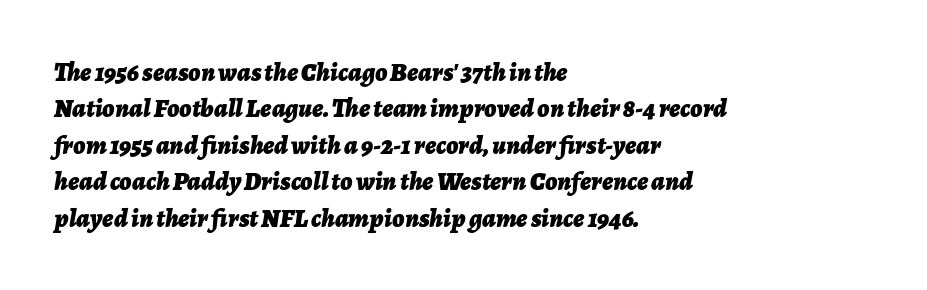
{"italic": "yes", "lean": "right", "slant_degrees": 7, "bold": "yes", "underline": "no", "align": "left", "line_spacing": "normal", "line_spacing_ratio": 1.4, "letter_spacing": "normal", "letter_spacing_em": 0.0, "glyph_px": 26}
